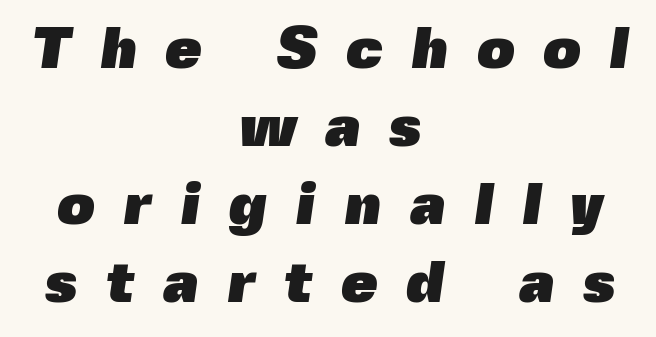
The image shows 59 px heavy sans-serif type; set centered, normal line spacing (1.32x), unusually wide letter spacing (+0.48 em), not underlined; a medium x-height.
